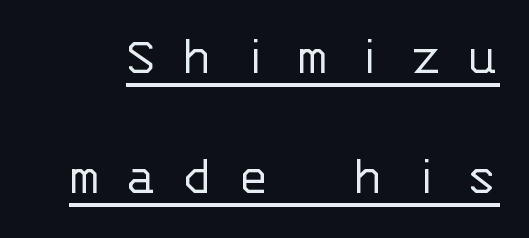
{"serif": "no", "italic": "no", "bold": "no", "weight": "light", "width": "normal", "stroke_contrast": "low", "x_height": "large", "monospaced": "yes", "underline": "yes", "line_spacing": "loose", "line_spacing_ratio": 2.1, "letter_spacing": "wide", "letter_spacing_em": 0.46, "glyph_px": 57}
